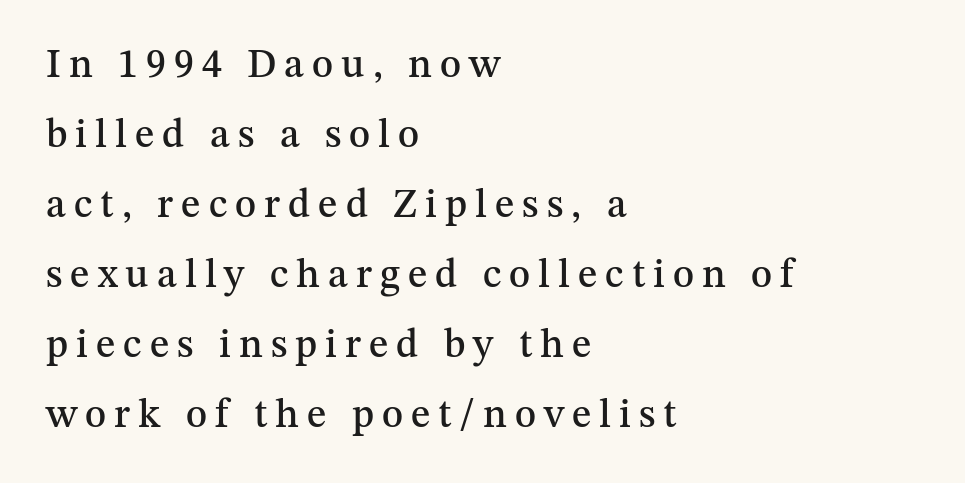
The lines are quadded left. Looks like regular typesetting: each glyph gets only the width it needs. Every stem runs plumb, perpendicular to the baseline. Glance below the letters and you will spot only blank space. The letters are spread apart with noticeably loose tracking. Old-style or modern, the face here clearly has serifs.
